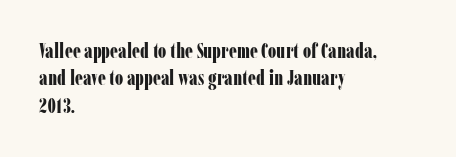
The image shows 20 px bold type, upright; set left-aligned, normal line spacing (1.37x), normal letter spacing, not underlined.
